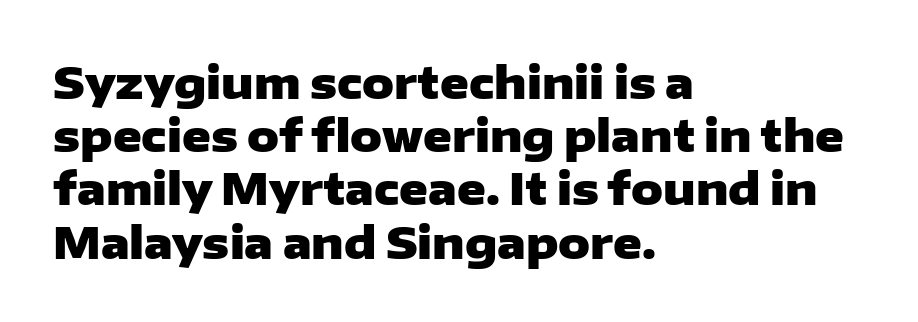
The image shows 44 px heavy, wide sans-serif type, upright; set left-aligned, line spacing 1.21x, normal letter spacing, not underlined; low stroke contrast and a medium x-height.
